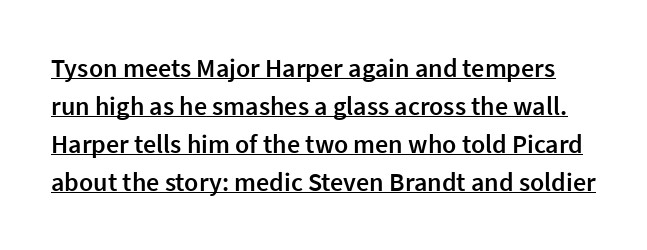
Rows of type keep a routine distance in the vertical direction. The sample's only ornament is a line tracing under the words. The letters sit at their default tracking, neither squeezed nor spread. Nope, not italic — everything's standing straight. Compared with an ordinary text face, these strokes are moderately heavier — a semibold.
